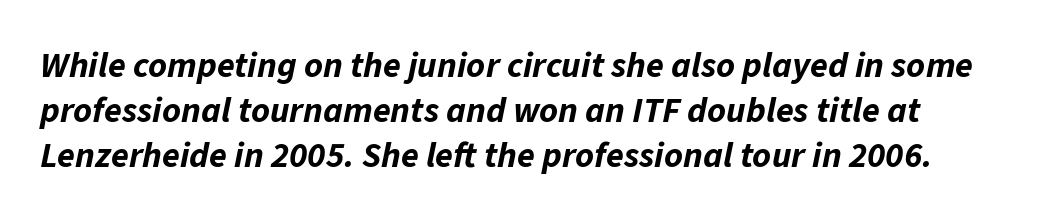
{"italic": "yes", "lean": "right", "slant_degrees": 11, "bold": "yes", "weight": "bold", "width": "normal", "stroke_contrast": "low", "x_height": "medium", "monospaced": "no", "underline": "no", "line_spacing": "normal", "line_spacing_ratio": 1.25, "letter_spacing": "normal", "letter_spacing_em": 0.0, "glyph_px": 36}
